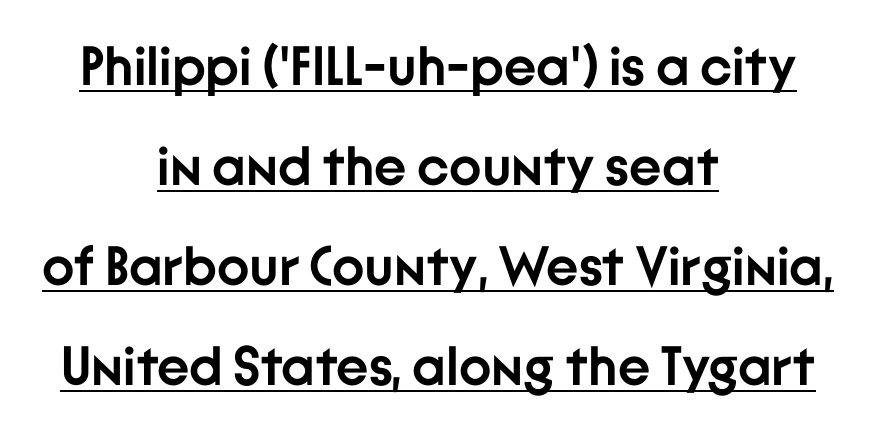
The image shows 55 px semibold sans-serif type, upright; set centered, line spacing 1.82x, normal letter spacing, underlined; low stroke contrast and a medium x-height.
